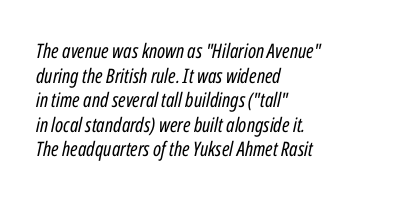
The letterforms sit at book weight or below. Every character sits at an angle, as italics do. Check under the words: just untouched page. Each line starts at the same left margin while the right side varies.
